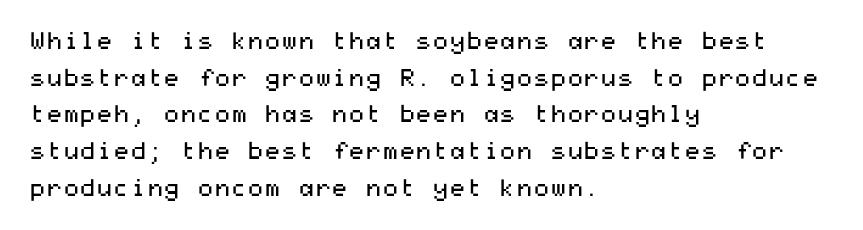
The image shows 24 px text type, upright; set left-aligned, normal line spacing (1.53x), normal letter spacing, not underlined.
